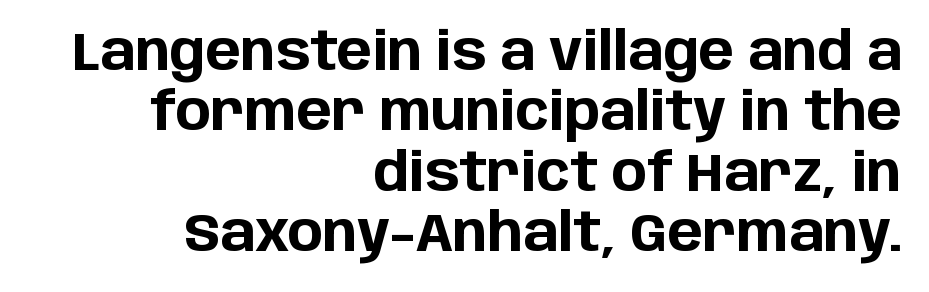
Q: Is the text bold? A: Yes.
Q: Is the text italic (slanted)? A: No, it is upright.
Q: Is the typeface a serif or a sans-serif typeface? A: Sans-serif.
Q: Is the text underlined? A: No.
Q: How is the paragraph aligned? A: Right-aligned.
Q: Is the spacing between letters normal or unusually wide? A: Normal.
Q: Is the spacing between lines tight, normal or loose? A: Tight.
Q: Width (condensed, normal, or wide)? A: Normal.
Q: Stroke contrast? A: Low.
Q: x-height? A: Large.
Q: Monospaced? A: No.
